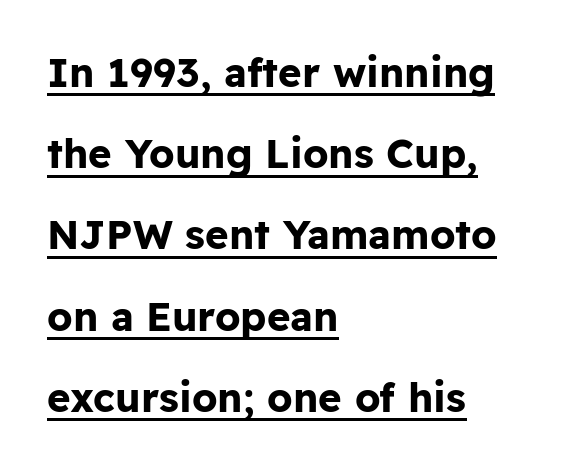
The image shows 40 px bold sans-serif type, upright; set left-aligned, loose line spacing (2.03x), normal letter spacing, underlined; low stroke contrast and a medium x-height.
